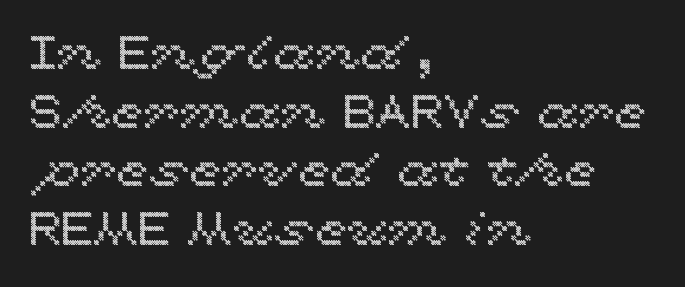
The image shows 47 px wide type; set left-aligned, normal line spacing (1.25x), normal letter spacing, not underlined; a medium x-height.
